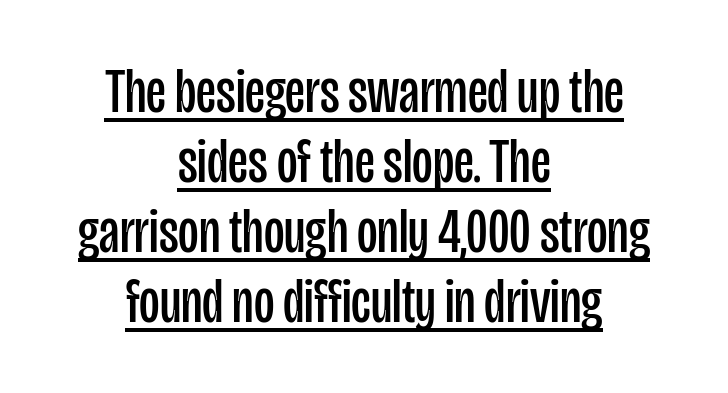
{"serif": "no", "italic": "no", "bold": "no", "weight": "regular", "width": "condensed", "stroke_contrast": "low", "x_height": "large", "monospaced": "no", "underline": "yes", "align": "center", "line_spacing": "tight", "line_spacing_ratio": 1.11, "letter_spacing": "normal", "letter_spacing_em": 0.0, "glyph_px": 63}
